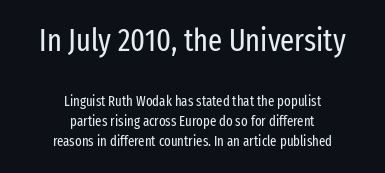
The image shows 31 px regular-weight, condensed sans-serif type, upright; set centered, normal line spacing (1.45x), normal letter spacing, not underlined; the first (top) block is 2.21x larger; low stroke contrast and a medium x-height.
